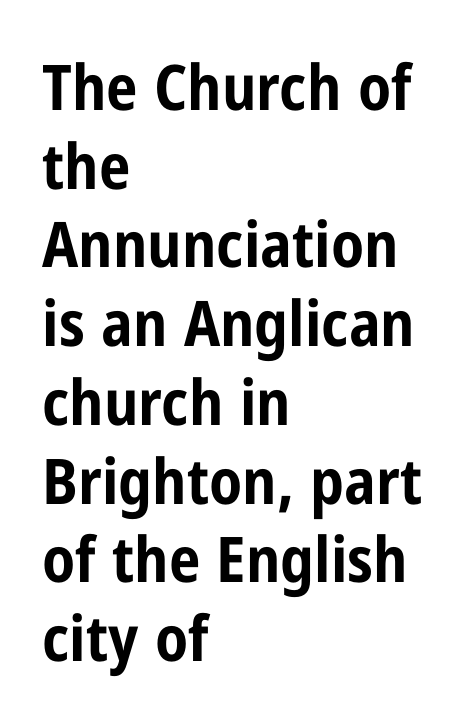
The image shows 63 px bold, condensed sans-serif type, upright; set left-aligned, normal line spacing (1.25x), normal letter spacing, not underlined; low stroke contrast and a medium x-height.
